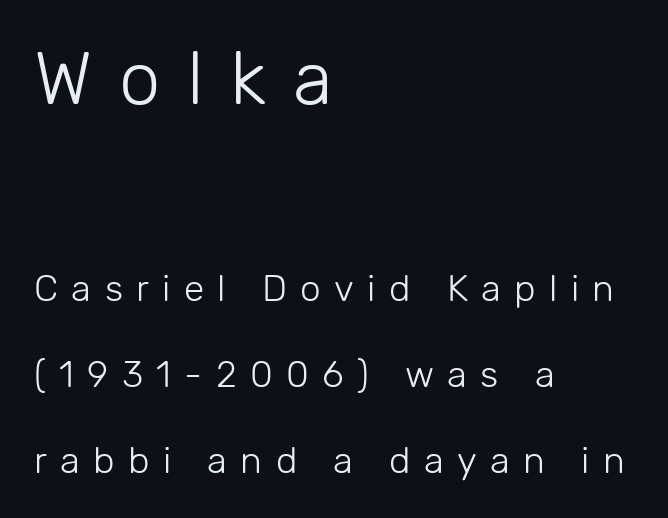
The image shows 74 px light sans-serif type, upright; set left-aligned, loose line spacing (2.33x), unusually wide letter spacing (+0.36 em), not underlined; the first (top) block is 2.0x larger; low stroke contrast and a medium x-height.
